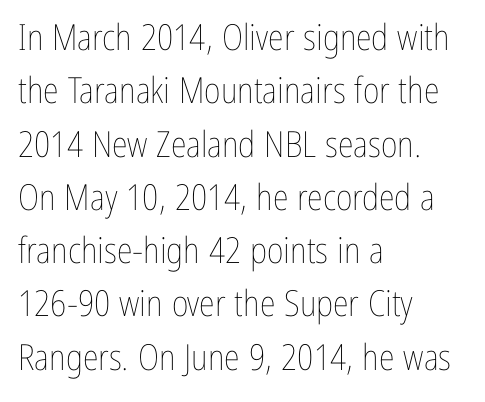
The passage shown stacks its lines at a standard gap. Spacing between characters is what you'd get straight out of the box. The rendering uses natural spacing where letterforms have individual widths. Letters rest on an invisible, unmarked baseline. The typeface has the unassuming heft of standard copy or less.
